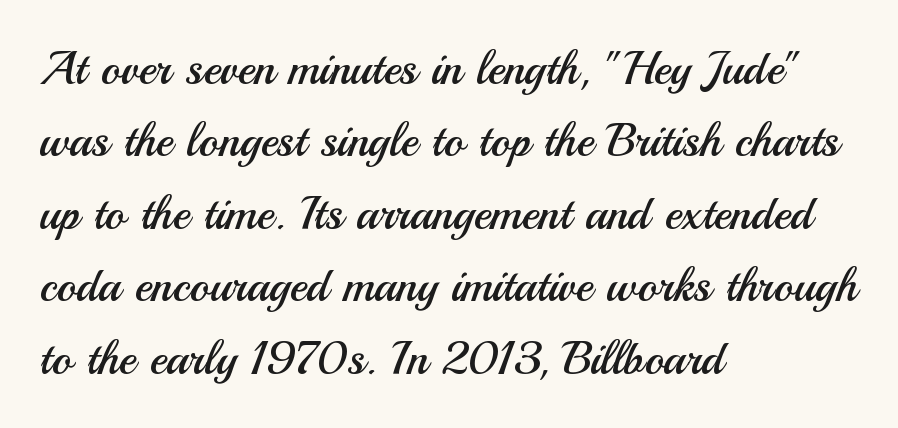
Q: Is the text bold? A: No.
Q: Is the text italic (slanted)? A: Yes.
Q: Is the typeface a serif or a sans-serif typeface? A: Sans-serif.
Q: Is the text underlined? A: No.
Q: How is the paragraph aligned? A: Left-aligned.
Q: Is the spacing between letters normal or unusually wide? A: Normal.
Q: Is the spacing between lines tight, normal or loose? A: Normal.
Q: Width (condensed, normal, or wide)? A: Normal.
Q: Stroke contrast? A: Medium.
Q: x-height? A: Small.
Q: Monospaced? A: No.
